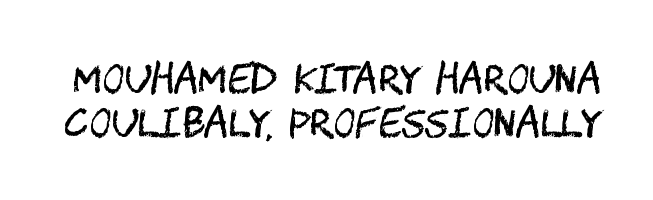
The image shows 38 px regular-weight, condensed sans-serif type, upright; set line spacing 1.16x, normal letter spacing, not underlined; medium stroke contrast and a large x-height.
